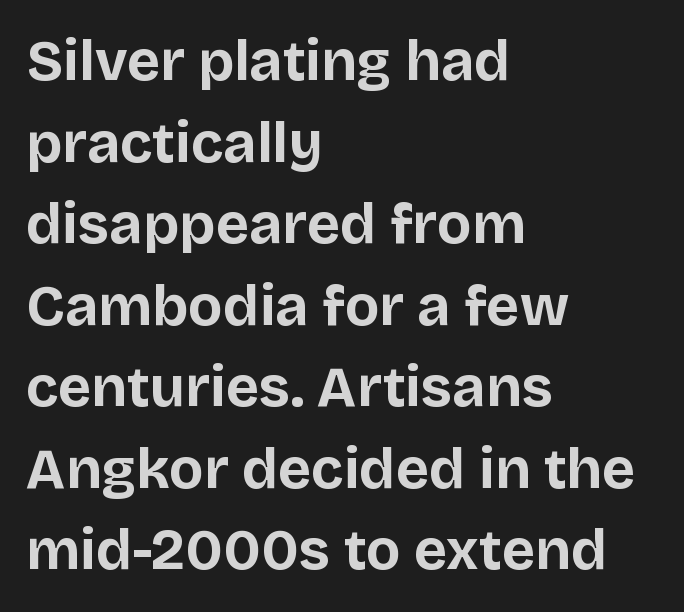
The image shows 57 px bold sans-serif type, upright; set left-aligned, normal line spacing (1.43x), normal letter spacing, not underlined; low stroke contrast and a large x-height.
